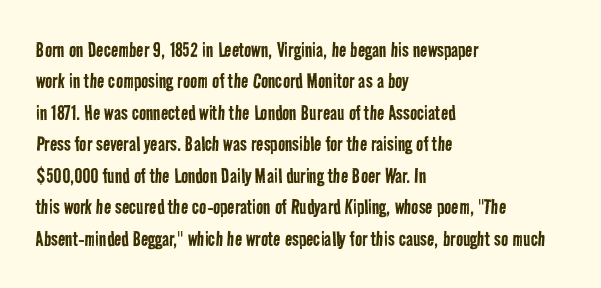
Q: Is the text bold? A: No.
Q: Is the text underlined? A: No.
Q: How is the paragraph aligned? A: Left-aligned.
Q: Is the spacing between letters normal or unusually wide? A: Normal.
Q: Is the spacing between lines tight, normal or loose? A: Normal.
